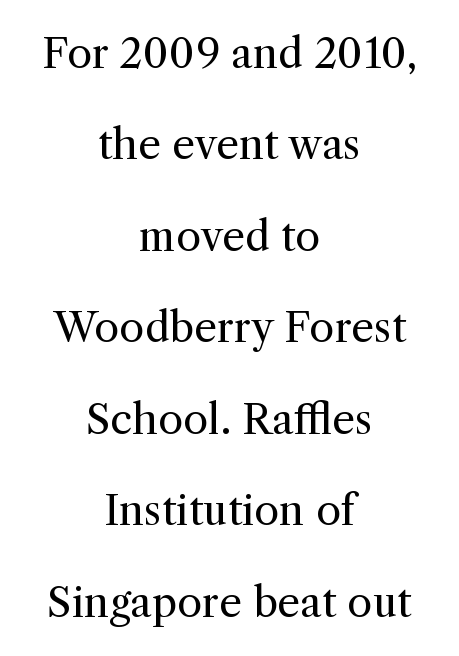
{"serif": "yes", "italic": "no", "bold": "no", "weight": "regular", "width": "normal", "x_height": "medium", "monospaced": "no", "underline": "no", "align": "center", "line_spacing": "loose", "line_spacing_ratio": 2.23, "letter_spacing": "normal", "letter_spacing_em": 0.0, "glyph_px": 41}
